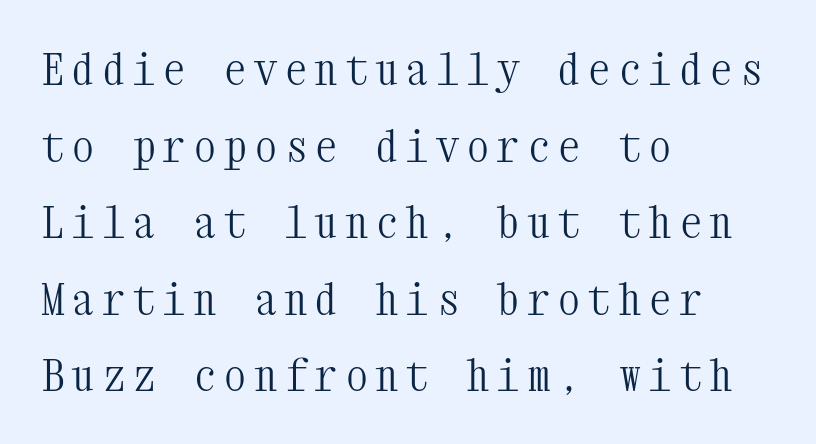
The image shows 44 px light, condensed serif type, upright, monospaced; set left-aligned, line spacing 1.74x, not underlined; medium stroke contrast and a medium x-height.
